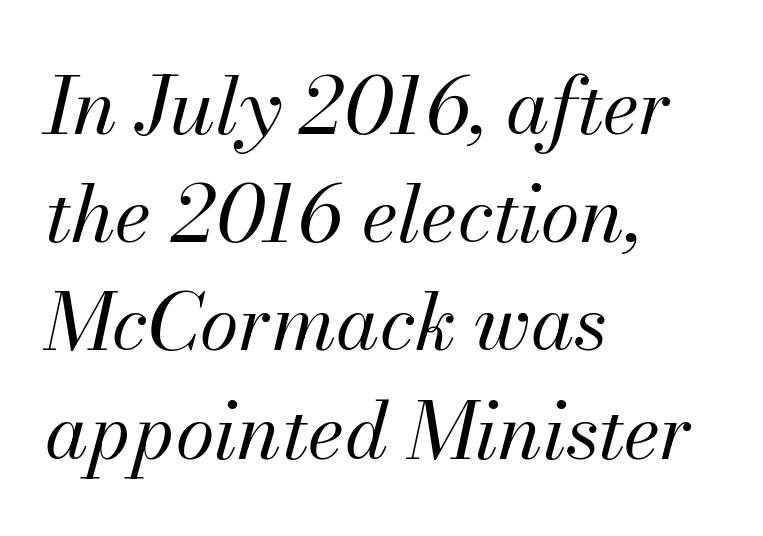
Q: Is the text bold? A: No.
Q: Is the text italic (slanted)? A: Yes, it leans right by about 13 degrees.
Q: Is the text underlined? A: No.
Q: How is the paragraph aligned? A: Left-aligned.
Q: Is the spacing between letters normal or unusually wide? A: Normal.
Q: Is the spacing between lines tight, normal or loose? A: Normal.
Q: Width (condensed, normal, or wide)? A: Normal.
Q: Stroke contrast? A: Medium.
Q: x-height? A: Small.
Q: Monospaced? A: No.
